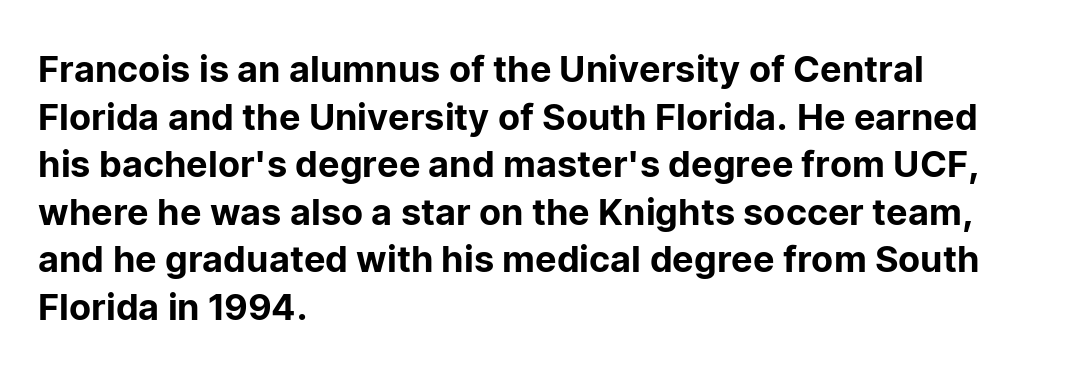
{"serif": "no", "italic": "no", "width": "normal", "stroke_contrast": "low", "x_height": "medium", "monospaced": "no", "underline": "no", "align": "left", "line_spacing": "normal", "line_spacing_ratio": 1.32, "letter_spacing": "normal", "letter_spacing_em": 0.0, "glyph_px": 36}
